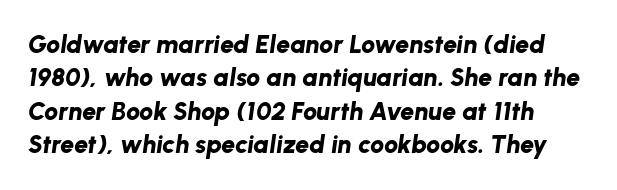
The image shows 25 px bold type, italic (leaning right); set normal line spacing (1.34x), normal letter spacing, not underlined.
